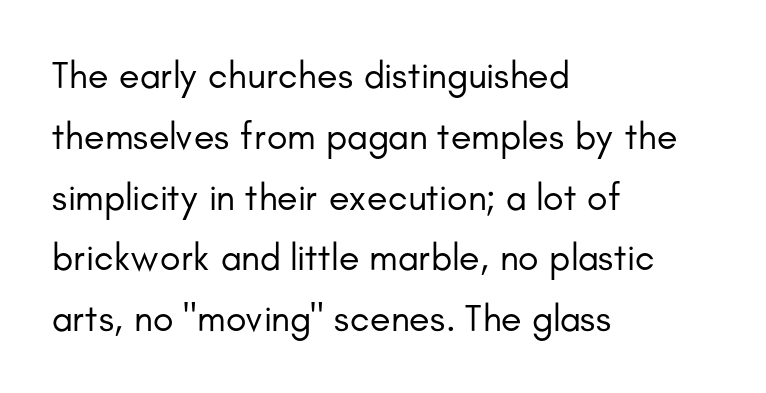
The image shows 38 px regular-weight sans-serif type, upright; set left-aligned, normal line spacing (1.6x), normal letter spacing, not underlined; low stroke contrast and a small x-height.
